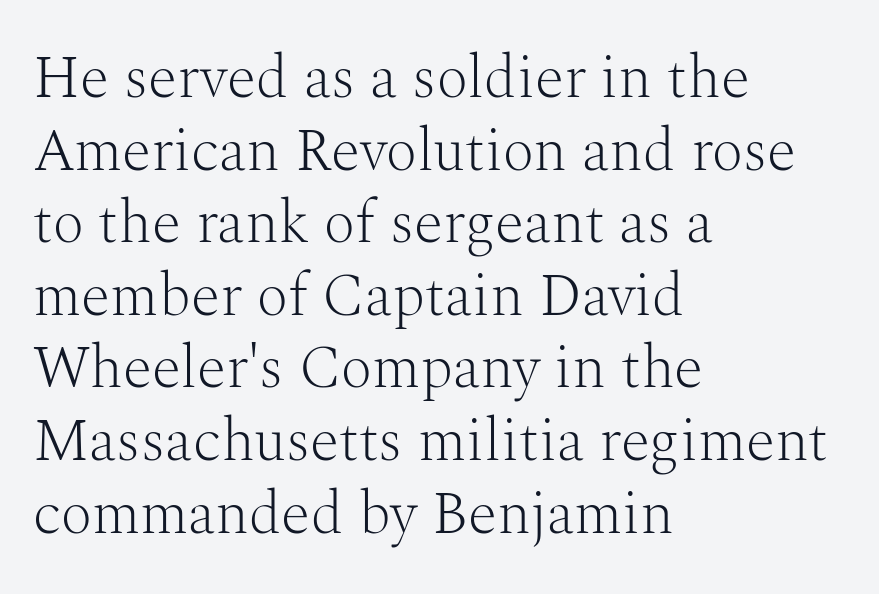
Horizontally, the lines are justified to the leading edge only. Observe the ordinary spacing: letters are neighbours, not strangers. The font sits on the lighter half of the weight spectrum, regular included. Think of a printed novel: that variable character pitch is what you see here.
